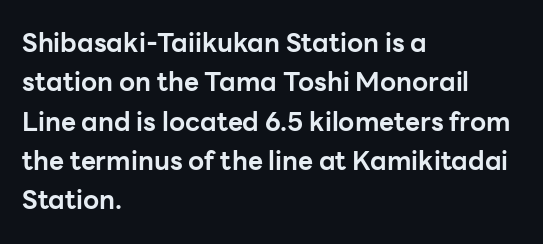
Q: Is the text bold? A: Yes.
Q: Is the text italic (slanted)? A: No, it is upright.
Q: Is the text underlined? A: No.
Q: How is the paragraph aligned? A: Left-aligned.
Q: Is the spacing between letters normal or unusually wide? A: Normal.
Q: Is the spacing between lines tight, normal or loose? A: Normal.
